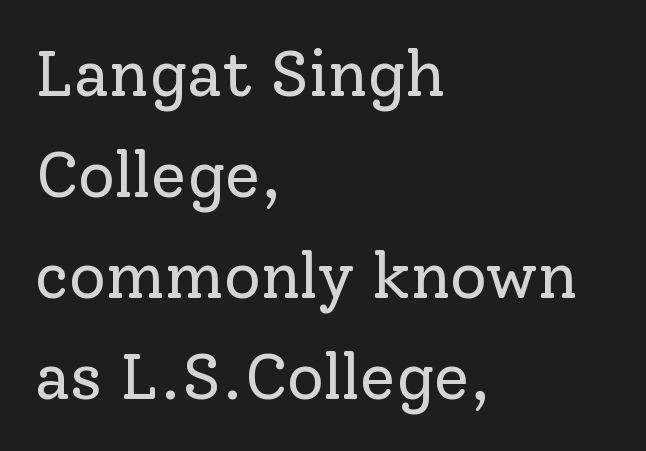
The image shows 64 px regular-weight serif type, upright; set left-aligned, normal line spacing (1.58x), normal letter spacing, not underlined; low stroke contrast and a medium x-height.
